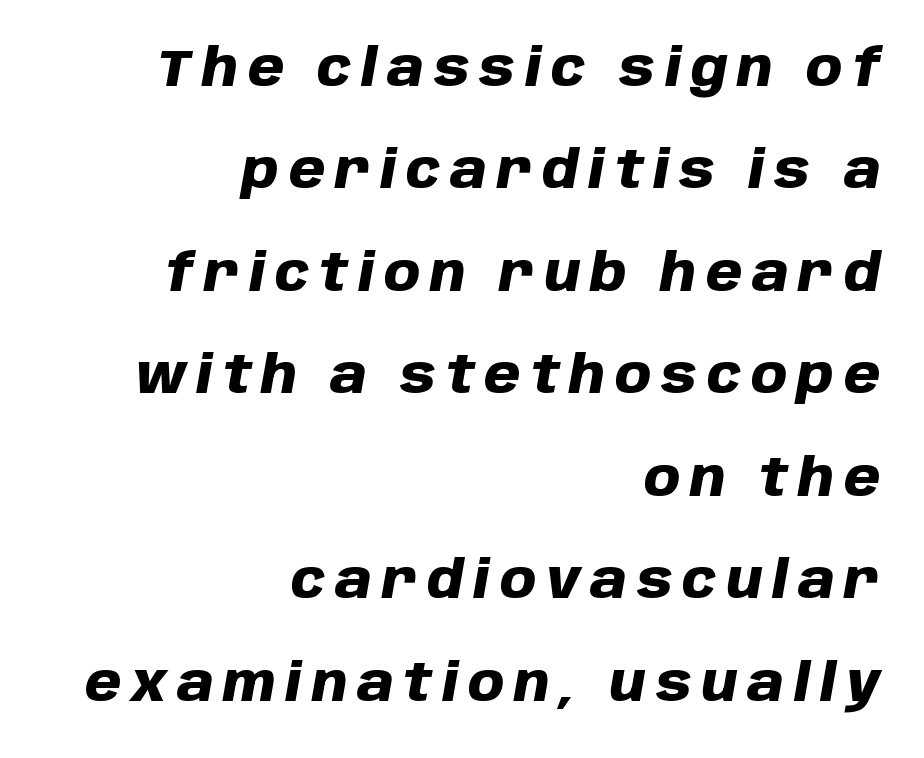
The image shows 52 px heavy type, italic (leaning right); set right-aligned, loose line spacing (1.97x), not underlined; low stroke contrast and a large x-height.
